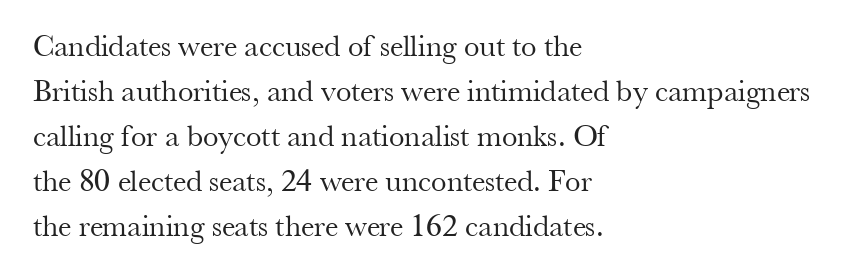
Q: Is the text bold? A: No.
Q: Is the text italic (slanted)? A: No, it is upright.
Q: Is the typeface a serif or a sans-serif typeface? A: Serif.
Q: Is the text underlined? A: No.
Q: How is the paragraph aligned? A: Left-aligned.
Q: Is the spacing between letters normal or unusually wide? A: Normal.
Q: Is the spacing between lines tight, normal or loose? A: Normal.
Q: Width (condensed, normal, or wide)? A: Normal.
Q: Stroke contrast? A: Medium.
Q: x-height? A: Small.
Q: Monospaced? A: No.
